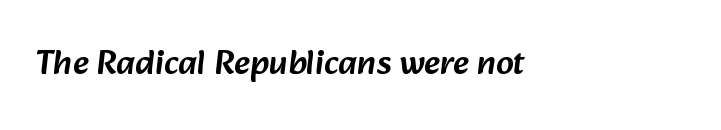
Q: Is the typeface a serif or a sans-serif typeface? A: Sans-serif.
Q: Is the text underlined? A: No.
Q: Is the spacing between letters normal or unusually wide? A: Normal.
Q: Width (condensed, normal, or wide)? A: Normal.
Q: Stroke contrast? A: Low.
Q: x-height? A: Medium.
Q: Monospaced? A: No.
